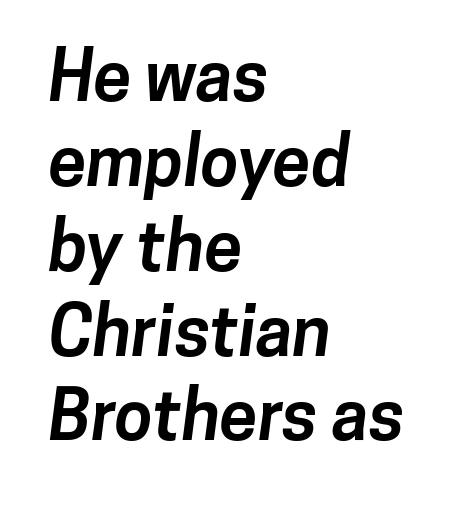
The image shows 69 px bold sans-serif type; set left-aligned, line spacing 1.23x, normal letter spacing, not underlined; low stroke contrast and a medium x-height.
